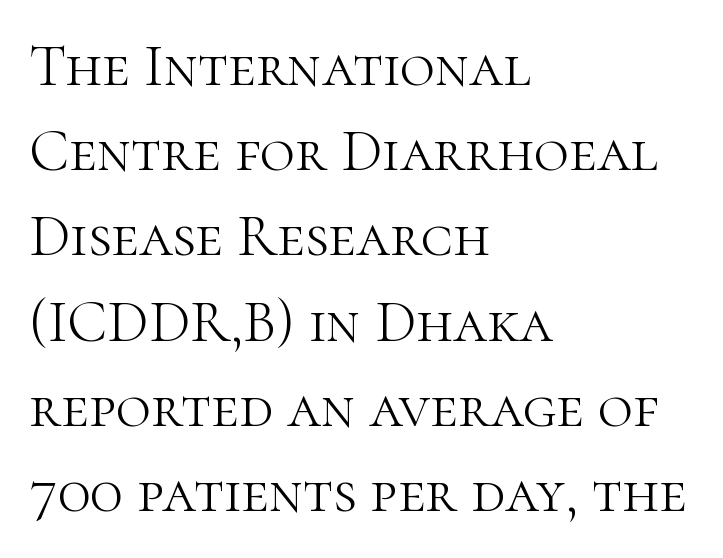
The image shows 60 px light serif type, upright; set left-aligned, normal line spacing (1.42x), normal letter spacing, not underlined; high stroke contrast and a medium x-height.
